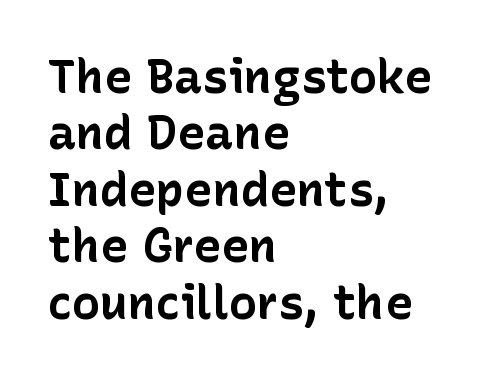
{"serif": "no", "italic": "no", "bold": "yes", "weight": "bold", "width": "normal", "stroke_contrast": "low", "x_height": "medium", "monospaced": "no", "underline": "no", "align": "left", "line_spacing_ratio": 1.2, "letter_spacing": "normal", "letter_spacing_em": 0.0, "glyph_px": 47}
